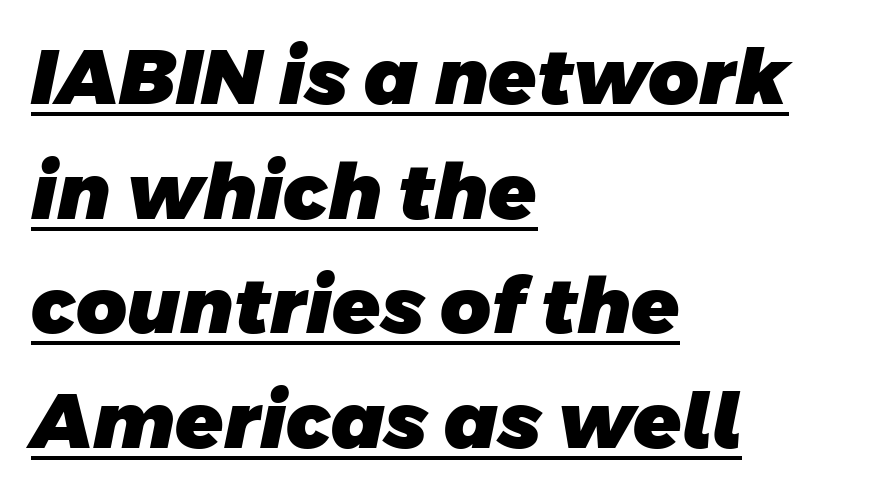
Q: Is the text bold? A: Yes.
Q: Is the typeface a serif or a sans-serif typeface? A: Sans-serif.
Q: Is the text underlined? A: Yes.
Q: How is the paragraph aligned? A: Left-aligned.
Q: Is the spacing between letters normal or unusually wide? A: Normal.
Q: Is the spacing between lines tight, normal or loose? A: Normal.
Q: Width (condensed, normal, or wide)? A: Normal.
Q: Stroke contrast? A: Low.
Q: x-height? A: Large.
Q: Monospaced? A: No.
